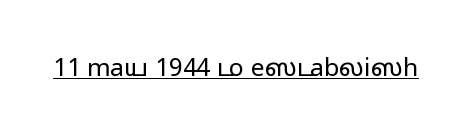
The image shows 25 px text type, upright; set normal letter spacing, underlined.
